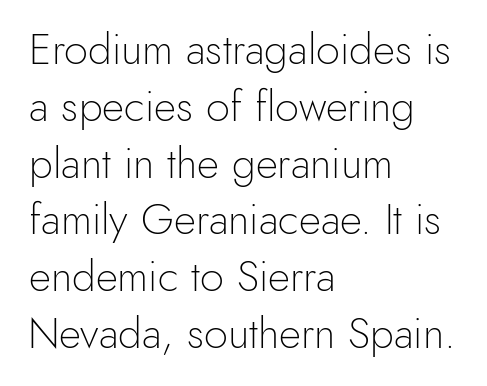
The image shows 43 px light sans-serif type, upright; set left-aligned, normal line spacing (1.32x), normal letter spacing, not underlined; a small x-height.
